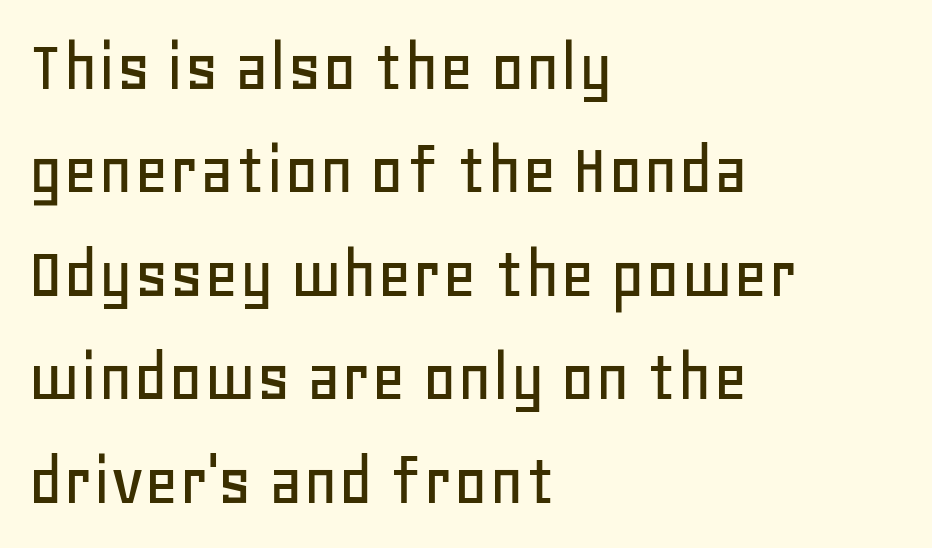
The image shows 75 px sans-serif type, upright; set left-aligned, normal line spacing (1.38x), normal letter spacing, not underlined; low stroke contrast and a large x-height.
